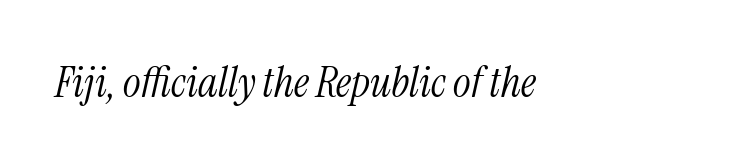
The image shows 42 px light, condensed serif type, italic (leaning right); set normal letter spacing, not underlined; medium stroke contrast and a medium x-height.
